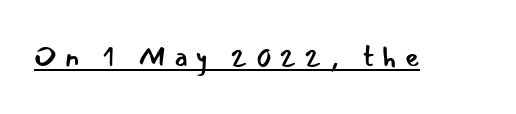
The face used here is proportionally spaced, like ordinary book or web type. Heft: none added — not bold. Examine the stroke ends and you'll find no serifs. Letter spacing: wide. Characters remain perfectly vertical along every line.
